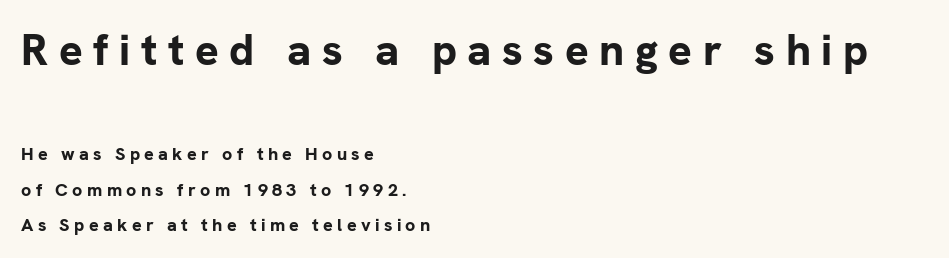
Q: Is the text bold? A: Yes.
Q: Is the text italic (slanted)? A: No, it is upright.
Q: Is the typeface a serif or a sans-serif typeface? A: Sans-serif.
Q: Is the text underlined? A: No.
Q: How is the paragraph aligned? A: Left-aligned.
Q: Is the spacing between letters normal or unusually wide? A: Unusually wide.
Q: Is the spacing between lines tight, normal or loose? A: Loose.
Q: Which block of text is set in a larger size, the first (top) or the second (bottom)? A: The first (top) one.
Q: Width (condensed, normal, or wide)? A: Normal.
Q: Stroke contrast? A: Low.
Q: x-height? A: Medium.
Q: Monospaced? A: No.
